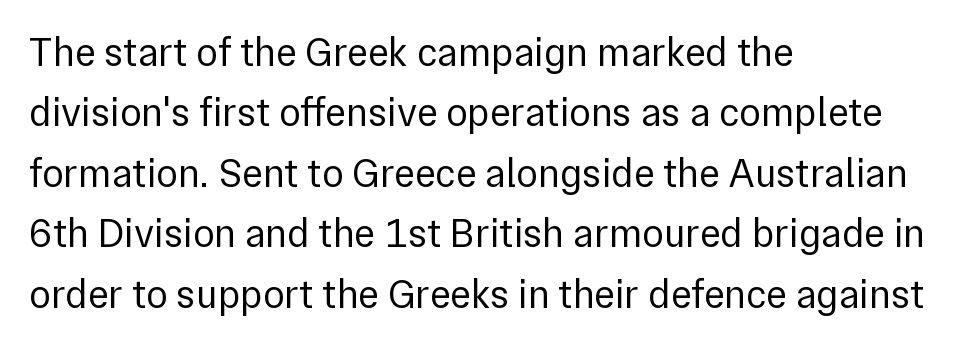
{"serif": "no", "italic": "no", "bold": "no", "weight": "regular", "width": "normal", "x_height": "medium", "monospaced": "no", "underline": "no", "align": "left", "line_spacing": "normal", "line_spacing_ratio": 1.51, "letter_spacing": "normal", "letter_spacing_em": 0.0, "glyph_px": 40}
